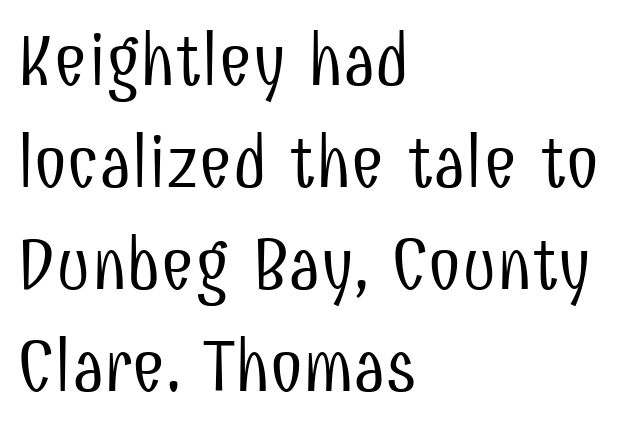
{"serif": "no", "italic": "no", "bold": "no", "weight": "light", "width": "condensed", "stroke_contrast": "low", "x_height": "medium", "monospaced": "no", "underline": "no", "align": "left", "line_spacing": "normal", "line_spacing_ratio": 1.38, "letter_spacing": "normal", "letter_spacing_em": 0.0, "glyph_px": 74}
